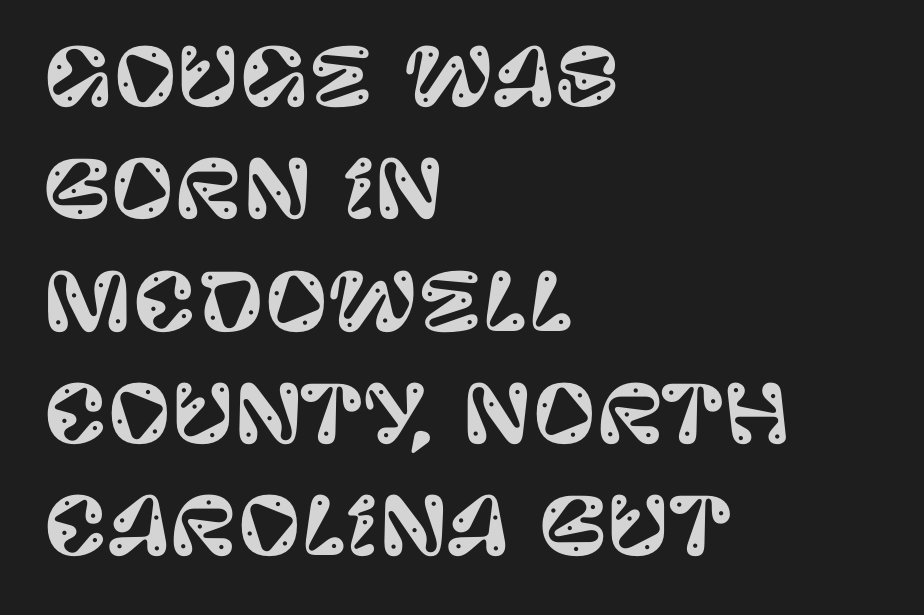
Classification — sans serif. The passage shown is not underscored anywhere. Teacher's note: observe the even left margin — that is flush-left alignment. Words appear dense and cohesive because spacing is normal.
